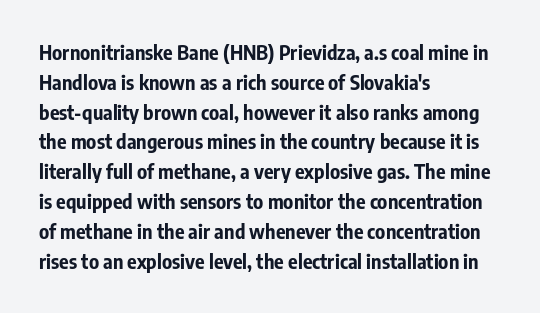
{"italic": "no", "bold": "yes", "underline": "no", "align": "left", "line_spacing": "normal", "line_spacing_ratio": 1.49, "letter_spacing": "normal", "letter_spacing_em": 0.0, "glyph_px": 20}
